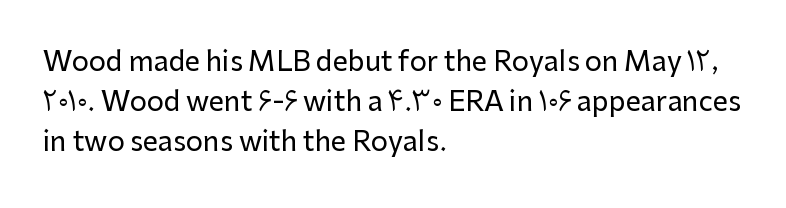
{"italic": "no", "underline": "no", "align": "left", "line_spacing": "normal", "line_spacing_ratio": 1.48, "letter_spacing": "normal", "letter_spacing_em": 0.0, "glyph_px": 27}
